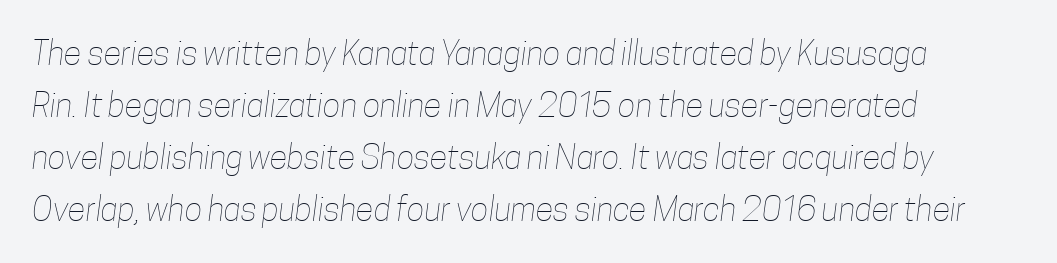
Counters stay open thanks to moderate or lighter strokes. These lines keep a tight, regular rhythm from letter to letter. The rendering uses natural spacing where letterforms have individual widths. The leading is moderate, giving the passage an even texture.
